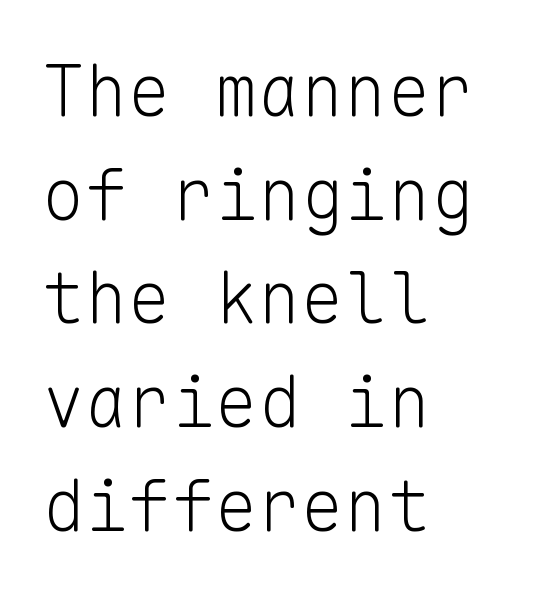
{"serif": "no", "italic": "no", "bold": "no", "weight": "light", "width": "normal", "stroke_contrast": "low", "x_height": "medium", "monospaced": "yes", "underline": "no", "align": "left", "line_spacing": "normal", "line_spacing_ratio": 1.44, "letter_spacing": "normal", "letter_spacing_em": 0.0, "glyph_px": 72}
